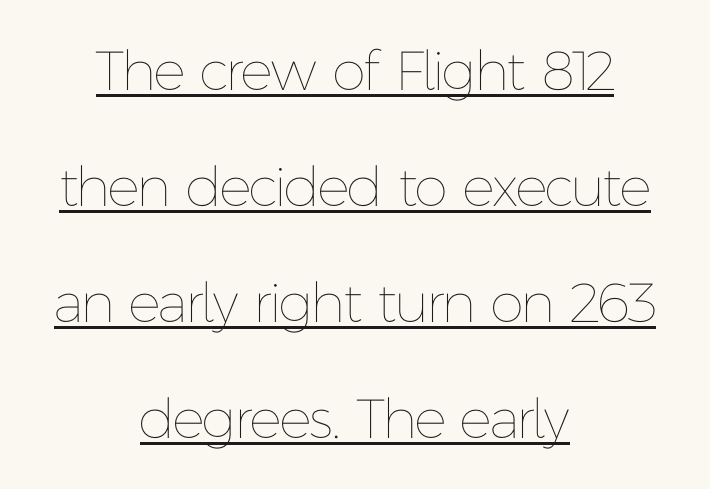
This sample uses plain, unmodified letter spacing. The vertical gap from one line to the next is large. This sample has the flowing, uneven cadence of proportional lettering. The whitespace from short lines is split evenly between both sides. Glance below the letters and you will spot a drawn line.
